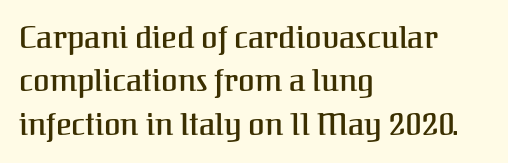
Q: Is the text italic (slanted)? A: No, it is upright.
Q: Is the typeface a serif or a sans-serif typeface? A: Serif.
Q: Is the text underlined? A: No.
Q: How is the paragraph aligned? A: Left-aligned.
Q: Is the spacing between letters normal or unusually wide? A: Normal.
Q: Is the spacing between lines tight, normal or loose? A: Normal.
Q: Width (condensed, normal, or wide)? A: Normal.
Q: Stroke contrast? A: Medium.
Q: x-height? A: Medium.
Q: Monospaced? A: No.
